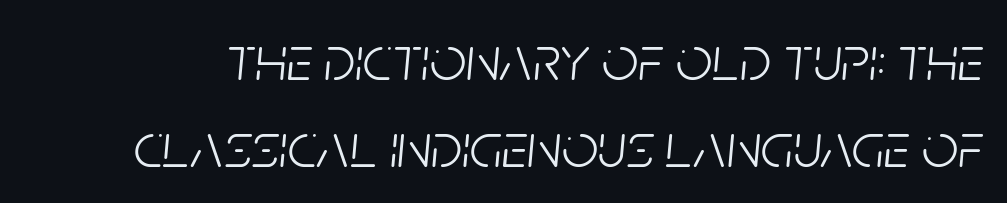
{"italic": "yes", "lean": "right", "slant_degrees": 5, "bold": "no", "weight": "light", "width": "condensed", "stroke_contrast": "low", "x_height": "large", "monospaced": "no", "underline": "no", "line_spacing": "normal", "line_spacing_ratio": 1.36, "letter_spacing": "normal", "letter_spacing_em": 0.0, "glyph_px": 64}
